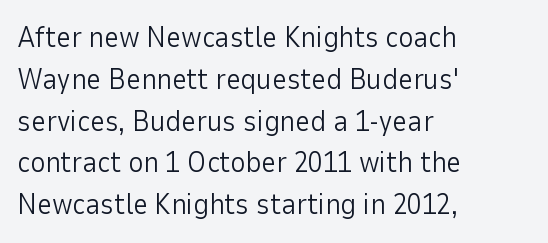
The image shows 29 px light sans-serif type, upright; set left-aligned, normal line spacing (1.44x), normal letter spacing, not underlined; low stroke contrast and a medium x-height.
